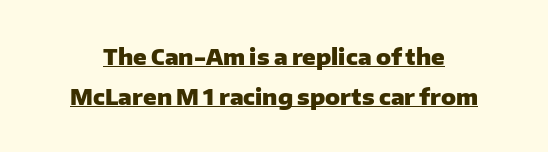
The image shows 22 px bold type, upright; set line spacing 1.8x, normal letter spacing, underlined.
